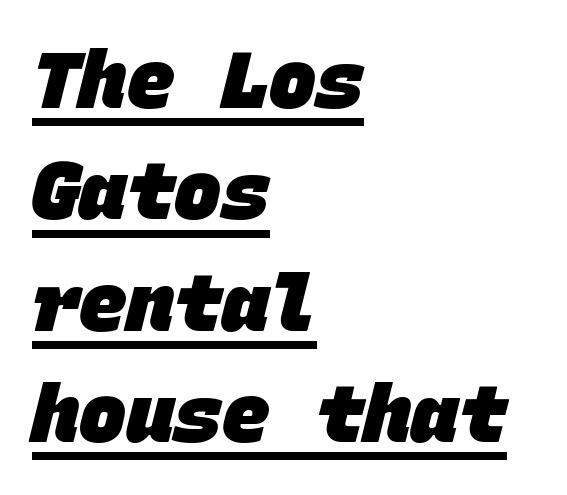
{"serif": "no", "bold": "yes", "weight": "heavy", "width": "normal", "stroke_contrast": "low", "x_height": "large", "monospaced": "yes", "underline": "yes", "align": "left", "line_spacing": "normal", "line_spacing_ratio": 1.41, "letter_spacing": "normal", "letter_spacing_em": 0.0, "glyph_px": 79}
